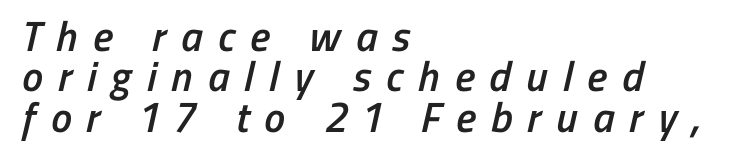
Q: Is the text bold? A: Semi-bold.
Q: Is the typeface a serif or a sans-serif typeface? A: Sans-serif.
Q: Is the text underlined? A: No.
Q: How is the paragraph aligned? A: Left-aligned.
Q: Is the spacing between letters normal or unusually wide? A: Unusually wide.
Q: Is the spacing between lines tight, normal or loose? A: Tight.
Q: Width (condensed, normal, or wide)? A: Condensed.
Q: Stroke contrast? A: Low.
Q: x-height? A: Medium.
Q: Monospaced? A: No.
